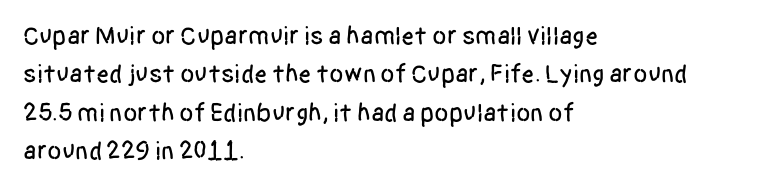
These lines keep a tight, regular rhythm from letter to letter. A student would call this left alignment; a typographer would say flush left, rag right. Descenders are the only things crossing below the line. Evenly set lines give the paragraph a standard silhouette. Ordinary non-slanted type is in use.
